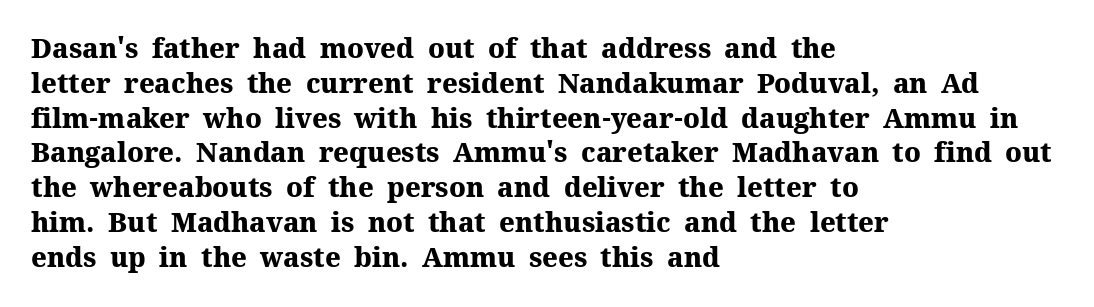
{"italic": "no", "bold": "yes", "underline": "no", "align": "left", "line_spacing": "normal", "line_spacing_ratio": 1.29, "letter_spacing": "normal", "letter_spacing_em": 0.0, "glyph_px": 27}
